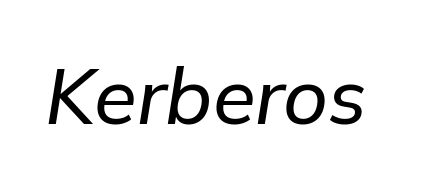
Q: Is the text italic (slanted)? A: Yes, it leans right by about 9 degrees.
Q: Is the text underlined? A: No.
Q: Is the spacing between letters normal or unusually wide? A: Normal.
Q: Width (condensed, normal, or wide)? A: Normal.
Q: Stroke contrast? A: Low.
Q: x-height? A: Medium.
Q: Monospaced? A: No.
